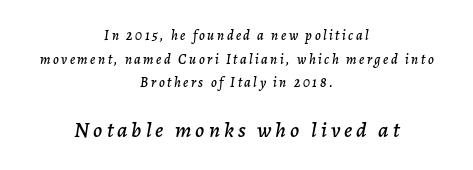
{"italic": "yes", "lean": "right", "slant_degrees": 7, "underline": "no", "align": "center", "line_spacing": "normal", "line_spacing_ratio": 1.69, "larger_block": "second", "size_ratio": 1.57, "glyph_px": 22}
